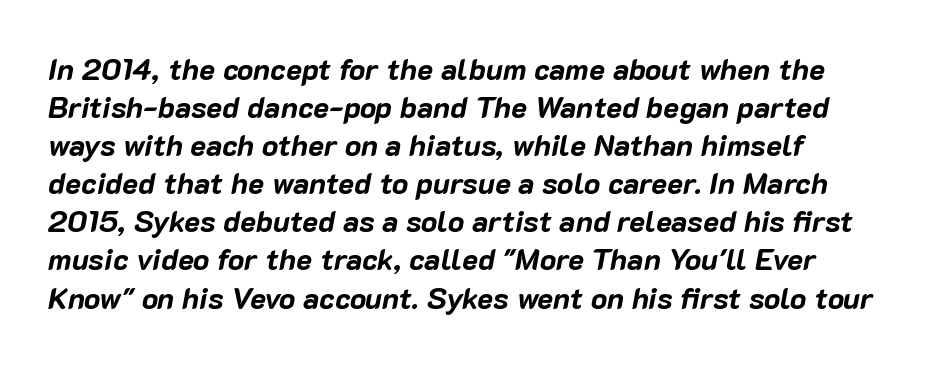
{"italic": "yes", "lean": "right", "slant_degrees": 10, "bold": "yes", "weight": "bold", "width": "normal", "stroke_contrast": "low", "x_height": "medium", "monospaced": "no", "underline": "no", "line_spacing": "normal", "line_spacing_ratio": 1.27, "letter_spacing": "normal", "letter_spacing_em": 0.0, "glyph_px": 30}
